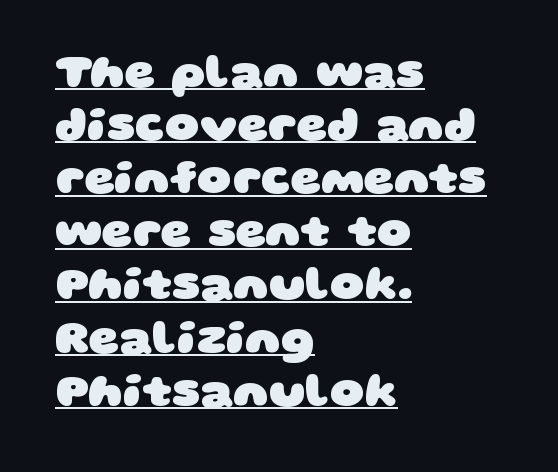
A typesetter would call this zero additional tracking. Here the designer chose a conventional face with non-uniform glyph widths. Line spacing here is tight. The rendering uses the underline text-decoration.
